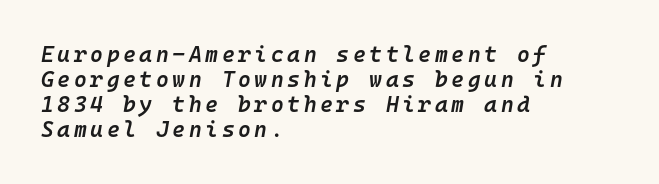
{"italic": "yes", "lean": "right", "slant_degrees": 10, "bold": "semi", "underline": "no", "align": "left", "line_spacing": "tight", "line_spacing_ratio": 1.13, "glyph_px": 22}
